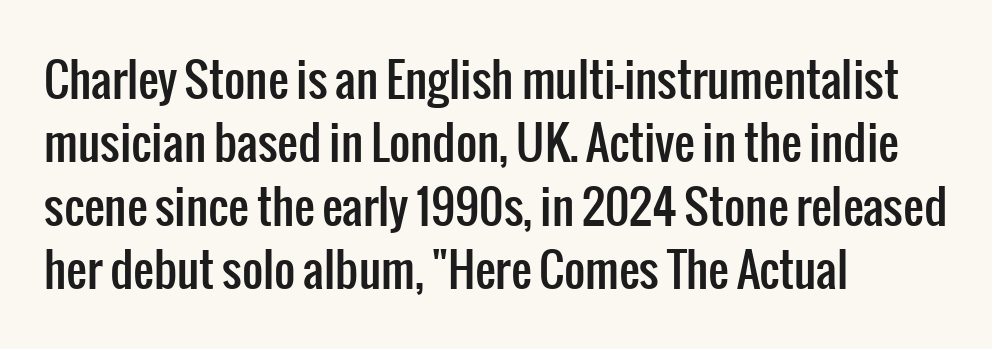
{"serif": "no", "italic": "no", "width": "condensed", "stroke_contrast": "low", "x_height": "medium", "monospaced": "no", "underline": "no", "align": "left", "line_spacing": "normal", "line_spacing_ratio": 1.38, "letter_spacing": "normal", "letter_spacing_em": 0.0, "glyph_px": 46}
